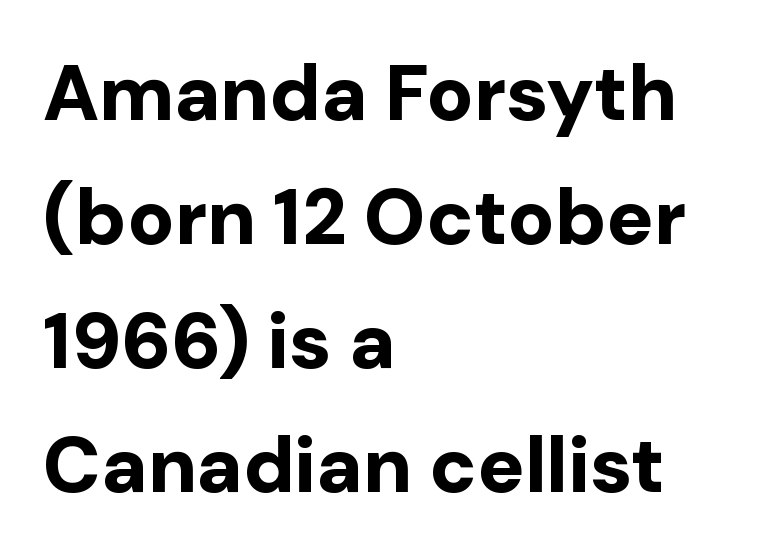
{"serif": "no", "italic": "no", "bold": "yes", "weight": "bold", "width": "normal", "stroke_contrast": "low", "x_height": "medium", "monospaced": "no", "underline": "no", "align": "left", "line_spacing": "normal", "line_spacing_ratio": 1.59, "letter_spacing": "normal", "letter_spacing_em": 0.0, "glyph_px": 78}
